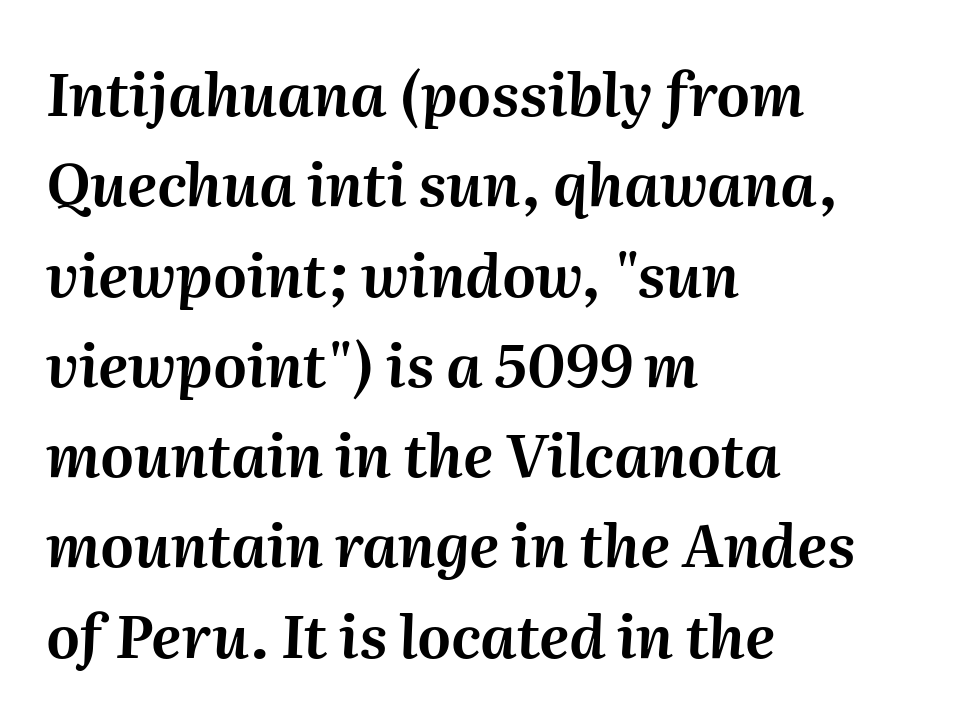
{"italic": "yes", "lean": "right", "slant_degrees": 2, "width": "normal", "stroke_contrast": "medium", "x_height": "medium", "monospaced": "no", "underline": "no", "align": "left", "line_spacing": "normal", "line_spacing_ratio": 1.53, "letter_spacing": "normal", "letter_spacing_em": 0.0, "glyph_px": 59}
